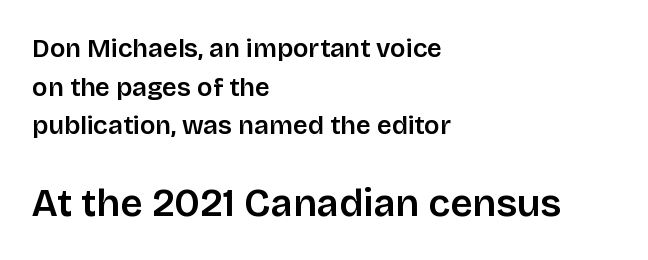
The image shows 39 px sans-serif type, upright; set left-aligned, normal line spacing (1.49x), normal letter spacing, not underlined; the second (bottom) block is 1.5x larger; low stroke contrast and a large x-height.
